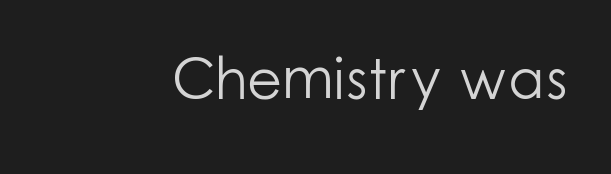
The image shows 57 px light sans-serif type, upright; set normal letter spacing, not underlined; low stroke contrast and a medium x-height.
